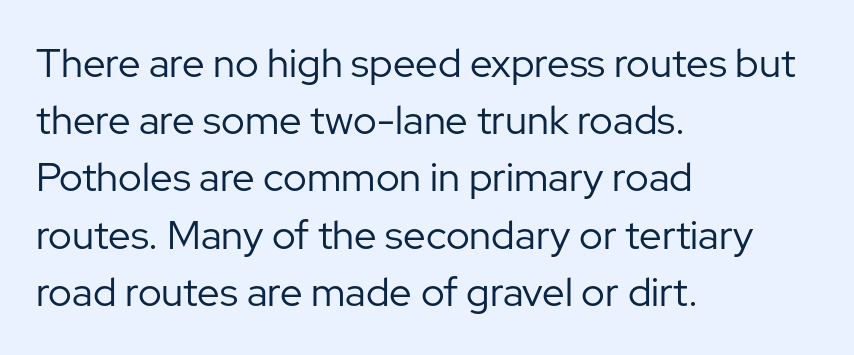
The foot of each line stays bare and open. What kind of face is this? One without serifs — a sans. Is there much room between lines? A standard amount, neither cramped nor airy. Character widths vary here, with narrow letters taking less room than wide ones. The typesetter chose a ragged-right arrangement here. Standard letterfit; no display-style spreading of the glyphs.
